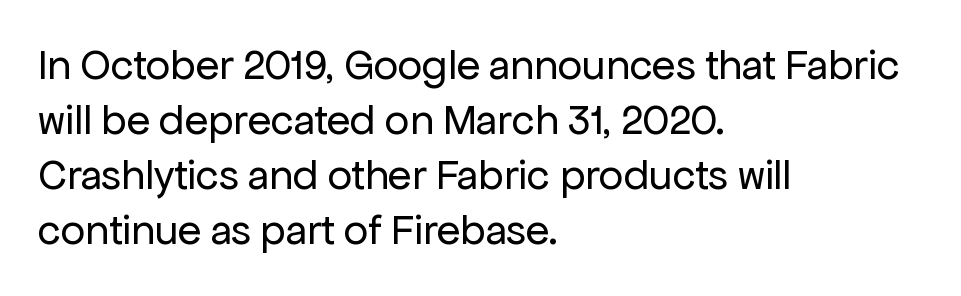
The image shows 43 px regular-weight sans-serif type, upright; set left-aligned, normal line spacing (1.28x), normal letter spacing, not underlined; low stroke contrast and a medium x-height.
